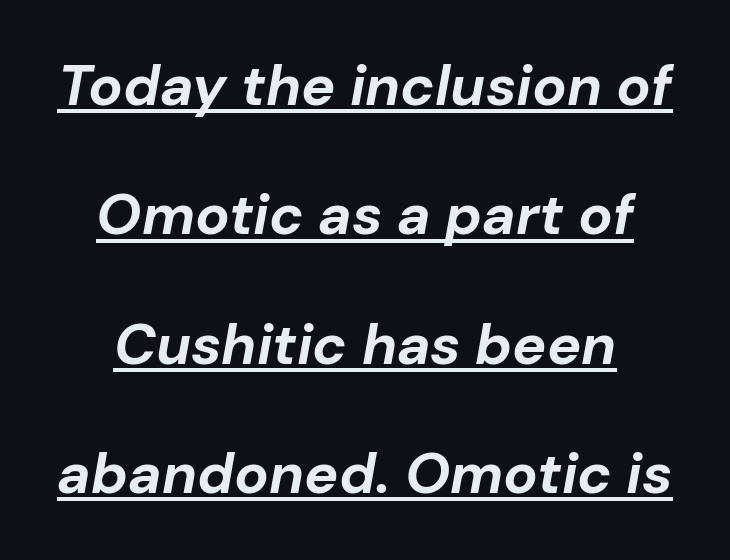
Q: Is the text bold? A: Yes.
Q: Is the text italic (slanted)? A: Yes, it leans right by about 10 degrees.
Q: Is the text underlined? A: Yes.
Q: How is the paragraph aligned? A: Centered.
Q: Is the spacing between letters normal or unusually wide? A: Normal.
Q: Is the spacing between lines tight, normal or loose? A: Loose.
Q: Width (condensed, normal, or wide)? A: Normal.
Q: Stroke contrast? A: Low.
Q: x-height? A: Medium.
Q: Monospaced? A: No.
